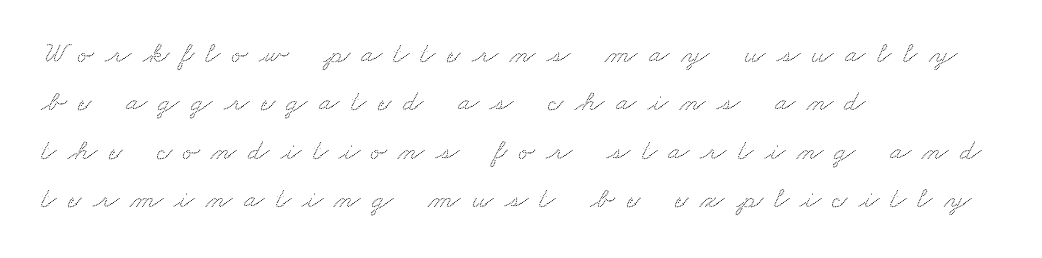
{"serif": "yes", "width": "wide", "stroke_contrast": "medium", "x_height": "small", "monospaced": "no", "underline": "no", "align": "left", "line_spacing": "normal", "line_spacing_ratio": 1.61, "letter_spacing": "wide", "letter_spacing_em": 0.38, "glyph_px": 30}
